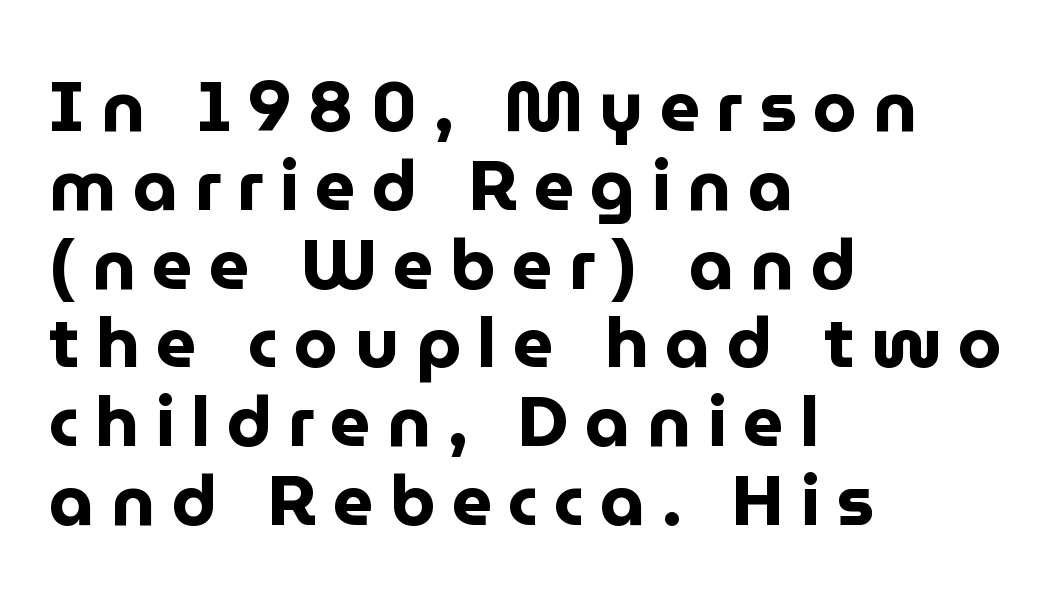
Stroke thickness is high; the sample reads as a true bold. The letters advance in unequal steps, a hallmark of proportional type. Tall strokes in this sample are plumb rather than angled. The rendering anchors every line to the left-hand side.
